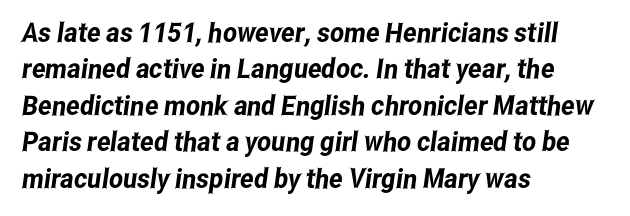
Q: Is the text underlined? A: No.
Q: How is the paragraph aligned? A: Left-aligned.
Q: Is the spacing between letters normal or unusually wide? A: Normal.
Q: Is the spacing between lines tight, normal or loose? A: Normal.
